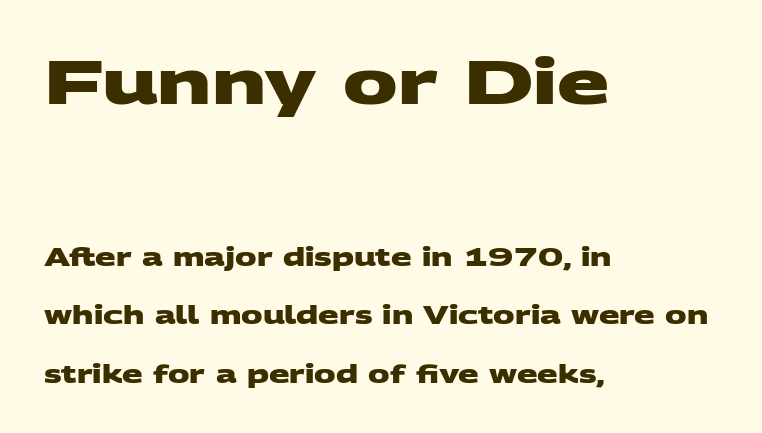
The image shows 61 px heavy, wide sans-serif type; set left-aligned, loose line spacing (2.44x), normal letter spacing, not underlined; the first (top) block is 2.54x larger; medium stroke contrast and a large x-height.
